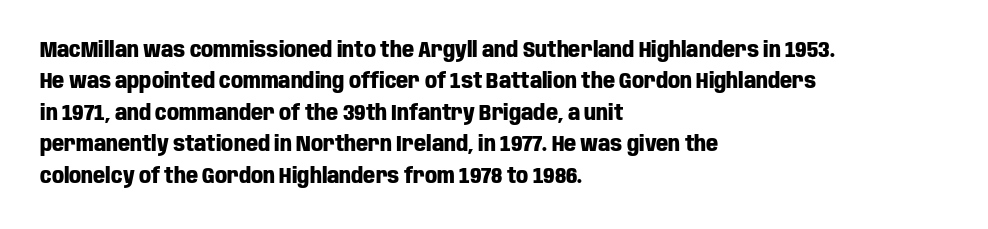
Q: Is the text bold? A: Yes.
Q: Is the text italic (slanted)? A: No, it is upright.
Q: Is the text underlined? A: No.
Q: How is the paragraph aligned? A: Left-aligned.
Q: Is the spacing between letters normal or unusually wide? A: Normal.
Q: Is the spacing between lines tight, normal or loose? A: Normal.
